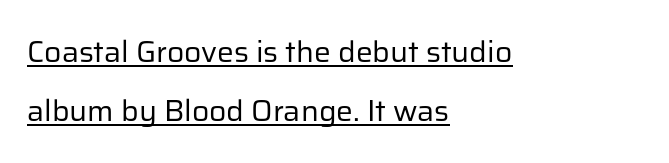
{"serif": "no", "italic": "no", "bold": "no", "weight": "regular", "width": "normal", "stroke_contrast": "low", "x_height": "medium", "monospaced": "no", "underline": "yes", "align": "left", "line_spacing": "loose", "line_spacing_ratio": 1.98, "letter_spacing": "normal", "letter_spacing_em": 0.0, "glyph_px": 30}
